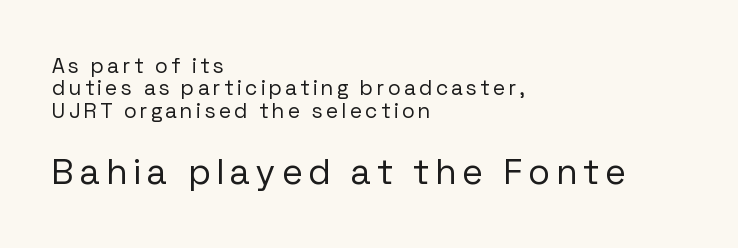
Q: Is the text bold? A: No.
Q: Is the text italic (slanted)? A: No, it is upright.
Q: Is the typeface a serif or a sans-serif typeface? A: Sans-serif.
Q: Is the text underlined? A: No.
Q: How is the paragraph aligned? A: Left-aligned.
Q: Is the spacing between lines tight, normal or loose? A: Tight.
Q: Which block of text is set in a larger size, the first (top) or the second (bottom)? A: The second (bottom) one.
Q: Width (condensed, normal, or wide)? A: Normal.
Q: Stroke contrast? A: Low.
Q: x-height? A: Medium.
Q: Monospaced? A: No.
